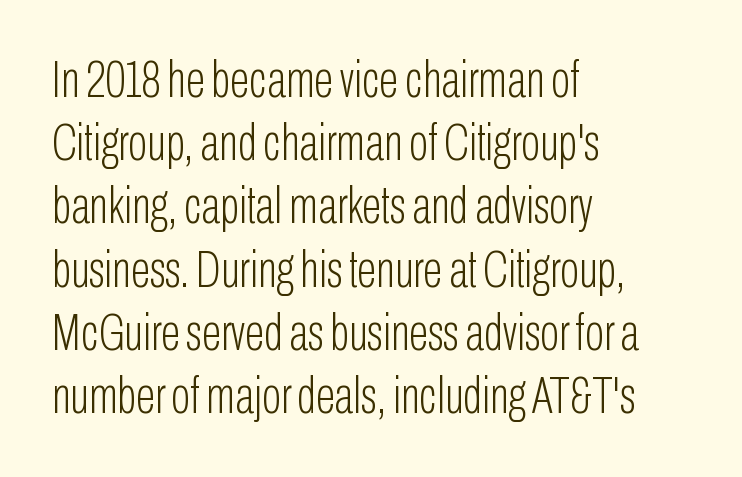
The image shows 51 px light, condensed sans-serif type, upright; set left-aligned, line spacing 1.24x, normal letter spacing, not underlined; low stroke contrast and a medium x-height.
